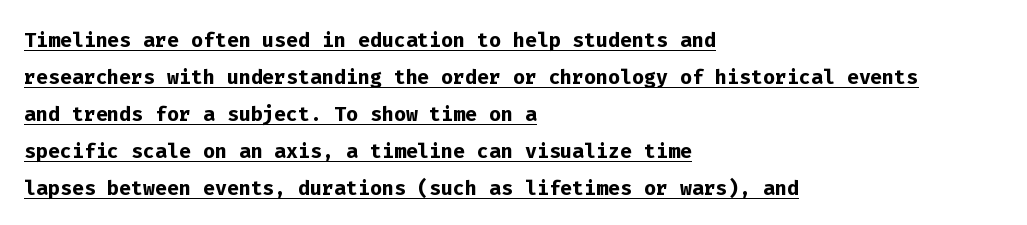
Q: Is the text bold? A: Yes.
Q: Is the text italic (slanted)? A: No, it is upright.
Q: Is the typeface a serif or a sans-serif typeface? A: Sans-serif.
Q: Is the text underlined? A: Yes.
Q: How is the paragraph aligned? A: Left-aligned.
Q: Is the spacing between letters normal or unusually wide? A: Normal.
Q: Is the spacing between lines tight, normal or loose? A: Normal.
Q: Width (condensed, normal, or wide)? A: Normal.
Q: Stroke contrast? A: Low.
Q: x-height? A: Medium.
Q: Monospaced? A: Yes.
